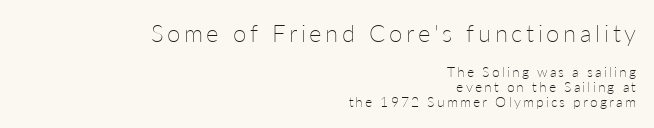
The image shows 24 px text type, upright; set right-aligned, tight line spacing (1.07x), not underlined; the first (top) block is 1.71x larger.
